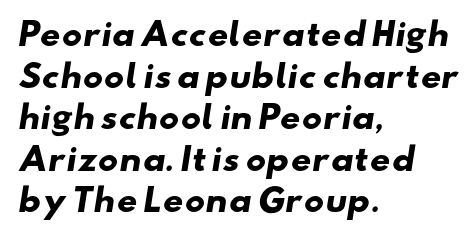
{"serif": "no", "bold": "yes", "weight": "heavy", "width": "wide", "stroke_contrast": "low", "x_height": "small", "monospaced": "no", "underline": "no", "align": "left", "line_spacing": "normal", "line_spacing_ratio": 1.3, "letter_spacing": "normal", "letter_spacing_em": 0.0, "glyph_px": 32}
